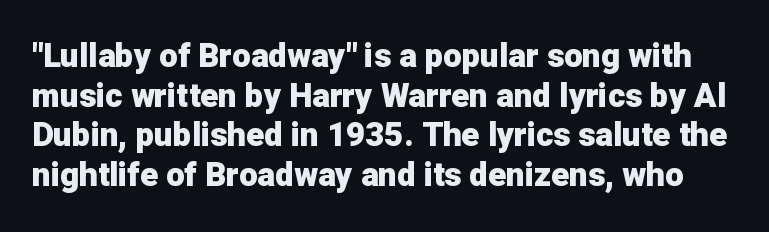
Q: Is the text bold? A: Yes.
Q: Is the text italic (slanted)? A: No, it is upright.
Q: Is the typeface a serif or a sans-serif typeface? A: Sans-serif.
Q: Is the text underlined? A: No.
Q: Is the spacing between letters normal or unusually wide? A: Normal.
Q: Width (condensed, normal, or wide)? A: Normal.
Q: Stroke contrast? A: Low.
Q: x-height? A: Medium.
Q: Monospaced? A: No.
